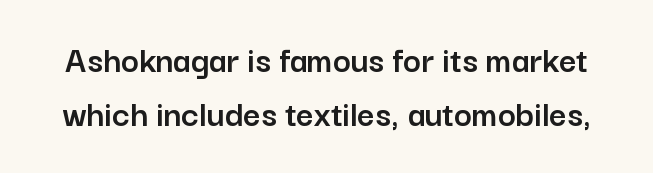
The image shows 38 px sans-serif type, upright; set normal line spacing (1.43x), normal letter spacing, not underlined; low stroke contrast and a medium x-height.
